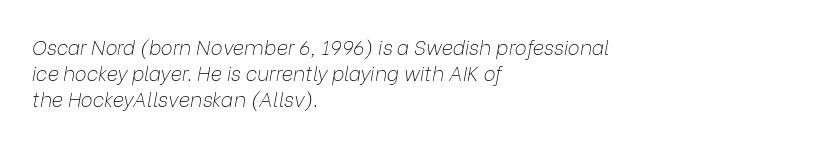
This sample is left-justified, so line endings fall wherever the words run out. The letterforms sit at book weight or below. Emphasis-style slanted type is in use. Glance below the letters and you will spot only blank space. Notice how descenders clear the ascenders below comfortably — that's standard leading. Look at the tracking — it's just the regular setting, nothing added.
